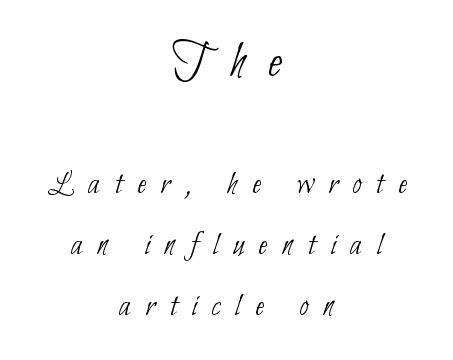
The image shows 51 px thin, condensed sans-serif type; set centered, line spacing 1.8x, unusually wide letter spacing (+0.43 em), not underlined; the first (top) block is 1.5x larger; low stroke contrast and a small x-height.
